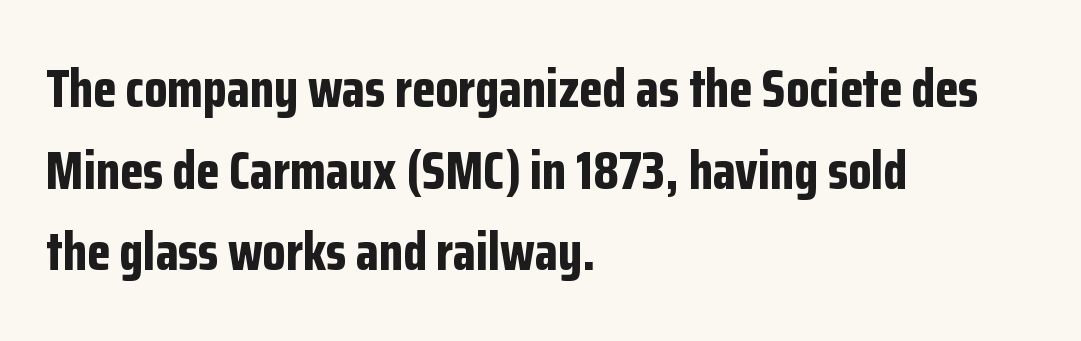
{"serif": "no", "italic": "no", "bold": "yes", "weight": "bold", "width": "condensed", "stroke_contrast": "low", "x_height": "medium", "monospaced": "no", "underline": "no", "align": "left", "line_spacing": "normal", "line_spacing_ratio": 1.54, "letter_spacing": "normal", "letter_spacing_em": 0.0, "glyph_px": 53}
